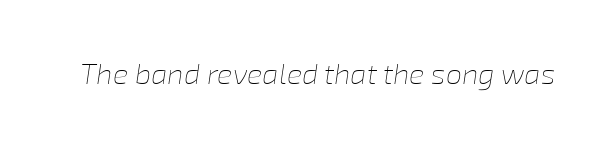
Q: Is the text bold? A: No.
Q: Is the text italic (slanted)? A: Yes, it leans right by about 8 degrees.
Q: Is the text underlined? A: No.
Q: Is the spacing between letters normal or unusually wide? A: Normal.
Q: Width (condensed, normal, or wide)? A: Normal.
Q: Stroke contrast? A: Low.
Q: x-height? A: Medium.
Q: Monospaced? A: No.
